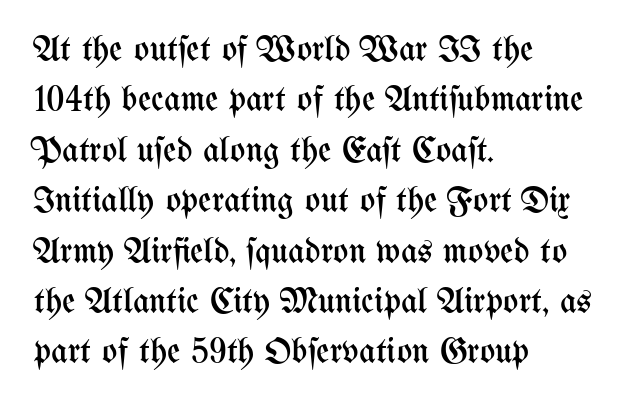
{"italic": "no", "bold": "no", "weight": "regular", "width": "condensed", "stroke_contrast": "medium", "x_height": "medium", "monospaced": "no", "underline": "no", "align": "left", "line_spacing": "normal", "line_spacing_ratio": 1.4, "letter_spacing": "normal", "letter_spacing_em": 0.0, "glyph_px": 36}
